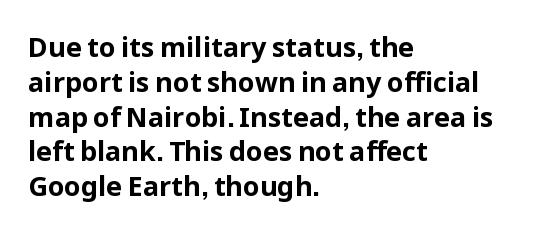
The image shows 27 px bold type, upright; set left-aligned, normal line spacing (1.29x), normal letter spacing, not underlined.
